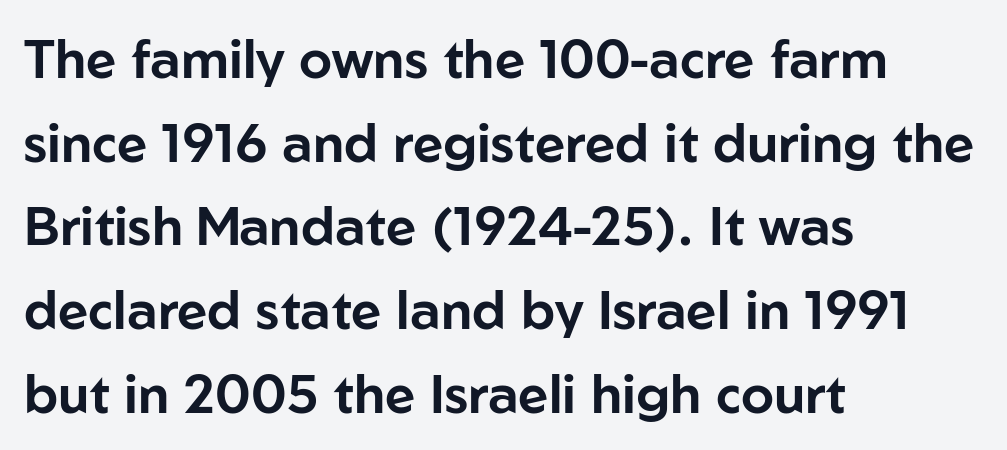
{"serif": "no", "italic": "no", "width": "normal", "stroke_contrast": "low", "x_height": "medium", "monospaced": "no", "underline": "no", "align": "left", "line_spacing": "normal", "line_spacing_ratio": 1.58, "letter_spacing": "normal", "letter_spacing_em": 0.0, "glyph_px": 53}
